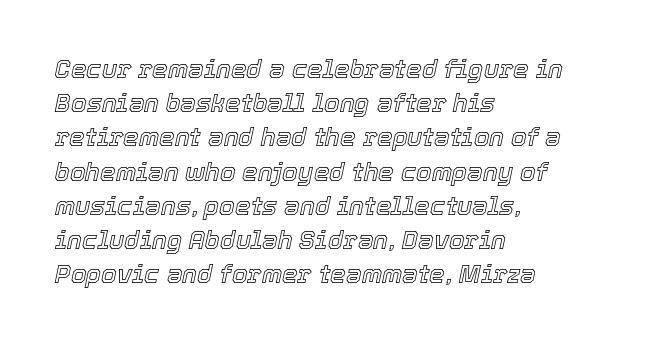
The text block is weighted toward the left margin, trailing off unevenly rightward. The space directly below the letters is spotless. What stands out about the letter spacing? Nothing — it is the standard amount. Compared with typical paragraphs, the rows here are spaced about the same. Italic: yes, the glyphs are oblique.
